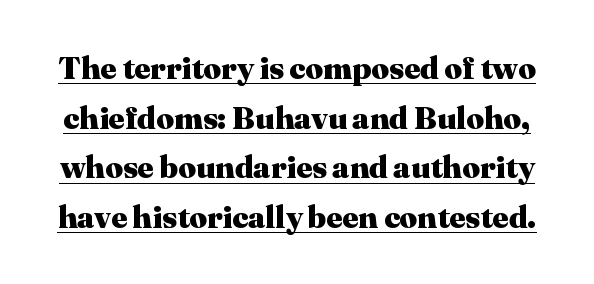
Q: Is the text bold? A: Yes.
Q: Is the text italic (slanted)? A: No, it is upright.
Q: Is the typeface a serif or a sans-serif typeface? A: Serif.
Q: Is the text underlined? A: Yes.
Q: Is the spacing between letters normal or unusually wide? A: Normal.
Q: Is the spacing between lines tight, normal or loose? A: Normal.
Q: Width (condensed, normal, or wide)? A: Normal.
Q: Stroke contrast? A: Medium.
Q: x-height? A: Medium.
Q: Monospaced? A: No.
